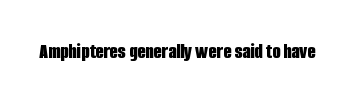
{"italic": "no", "bold": "yes", "underline": "no", "letter_spacing": "normal", "letter_spacing_em": 0.0, "glyph_px": 21}
